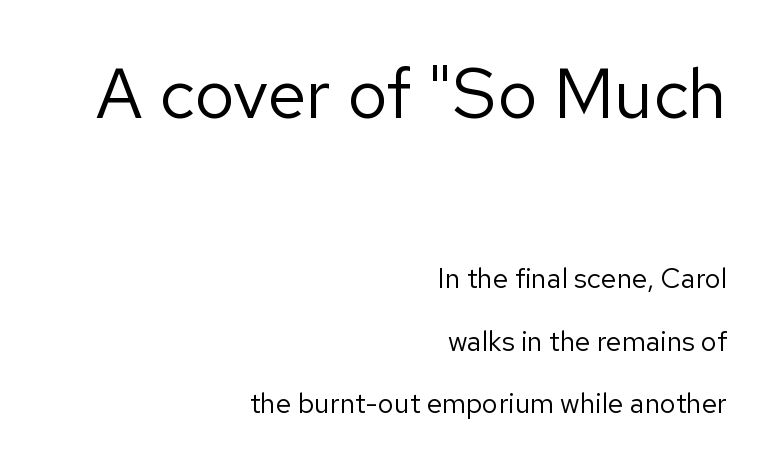
Q: Is the text bold? A: No.
Q: Is the text italic (slanted)? A: No, it is upright.
Q: Is the typeface a serif or a sans-serif typeface? A: Sans-serif.
Q: Is the text underlined? A: No.
Q: How is the paragraph aligned? A: Right-aligned.
Q: Is the spacing between letters normal or unusually wide? A: Normal.
Q: Is the spacing between lines tight, normal or loose? A: Loose.
Q: Which block of text is set in a larger size, the first (top) or the second (bottom)? A: The first (top) one.
Q: Width (condensed, normal, or wide)? A: Normal.
Q: Stroke contrast? A: Low.
Q: x-height? A: Medium.
Q: Monospaced? A: No.
